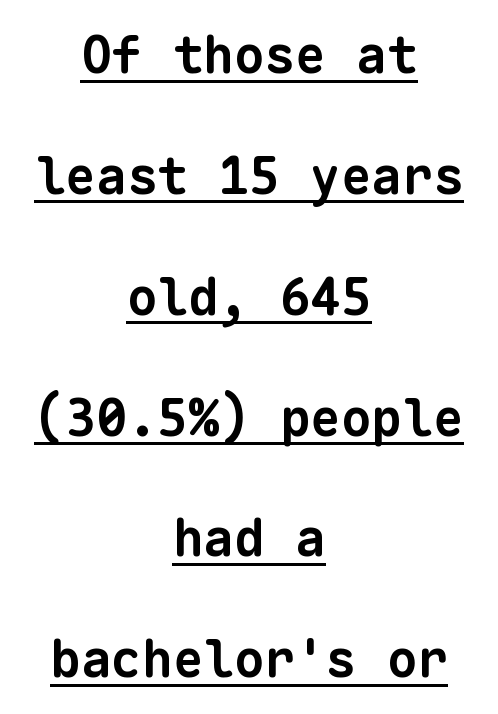
The image shows 51 px bold sans-serif type, monospaced; set centered, loose line spacing (2.37x), normal letter spacing, underlined; low stroke contrast and a medium x-height.
